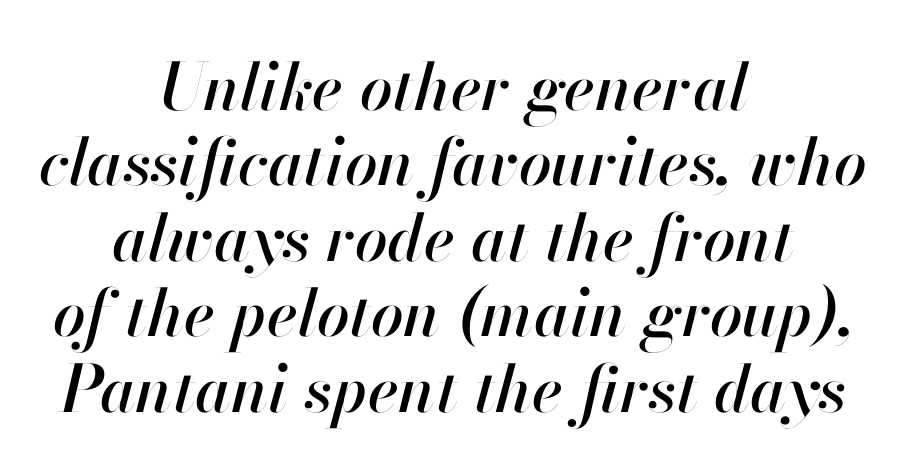
{"italic": "yes", "lean": "right", "slant_degrees": 13, "width": "normal", "stroke_contrast": "high", "x_height": "small", "monospaced": "no", "underline": "no", "align": "center", "line_spacing_ratio": 1.16, "letter_spacing": "normal", "letter_spacing_em": 0.0, "glyph_px": 65}
